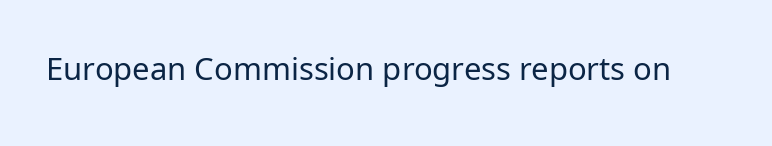
Varying glyph widths throughout — classic text-font behaviour. This sample uses plain, unmodified letter spacing. Nobody drew a line under any word here. Summary of weight: not heavy and not bold.
